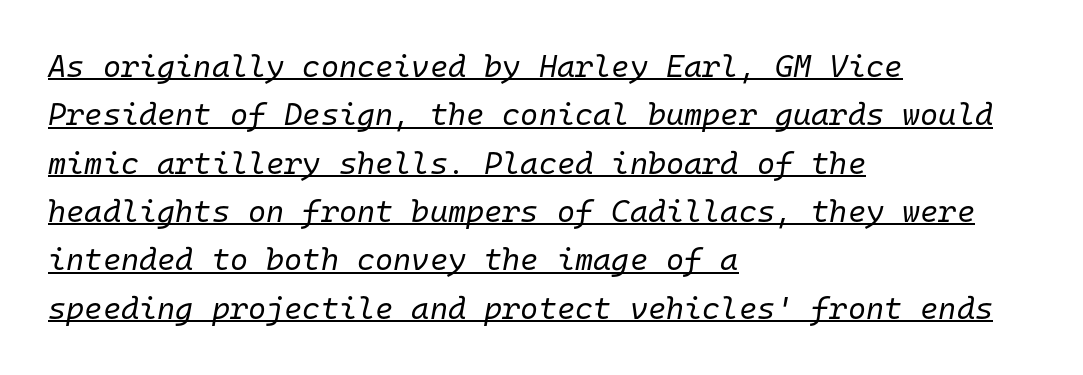
The image shows 31 px regular-weight type, italic (leaning right), monospaced; set left-aligned, normal line spacing (1.56x), normal letter spacing, underlined; low stroke contrast and a medium x-height.
